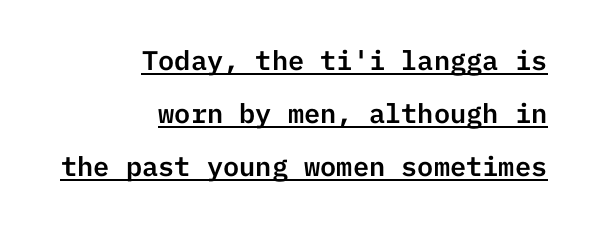
Decoration check: the copy is underlined. The axis of the letterforms is exactly vertical. The paragraph has a hard right edge and a soft left edge. Short note: letters normally spaced. Regarding leading, the lines here are spaced well apart.
